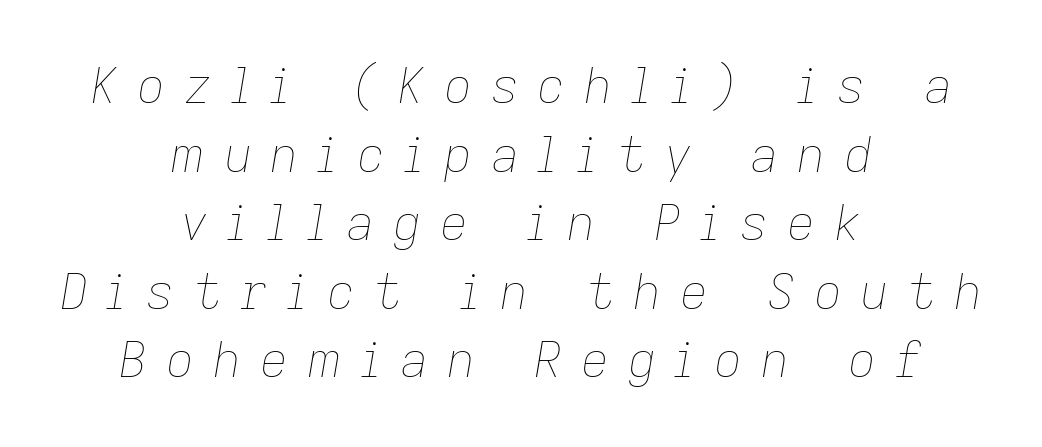
Display-style spreading of the glyphs; the letterfit is very open. Notice how the passage keeps no hard edge, just a central spine. Leading matches the norm, producing a regular column. Only glyphs here, with clear space below each row.
